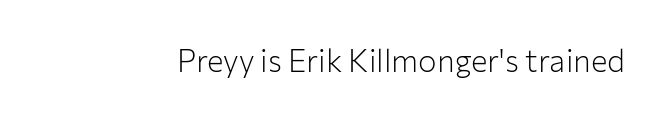
Q: Is the text bold? A: No.
Q: Is the text italic (slanted)? A: No, it is upright.
Q: Is the typeface a serif or a sans-serif typeface? A: Sans-serif.
Q: Is the text underlined? A: No.
Q: Is the spacing between letters normal or unusually wide? A: Normal.
Q: Width (condensed, normal, or wide)? A: Normal.
Q: Stroke contrast? A: Low.
Q: x-height? A: Medium.
Q: Monospaced? A: No.
